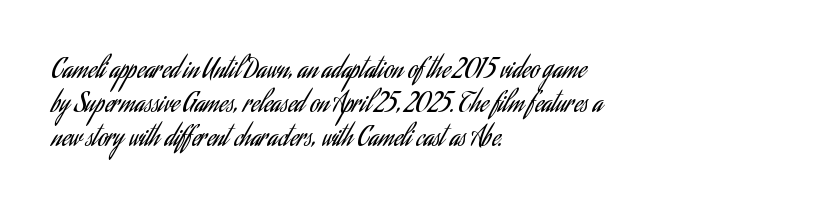
Descenders are the only things crossing below the line. All the whitespace from short lines collects on the right. The letters sit at their default tracking, neither squeezed nor spread.
